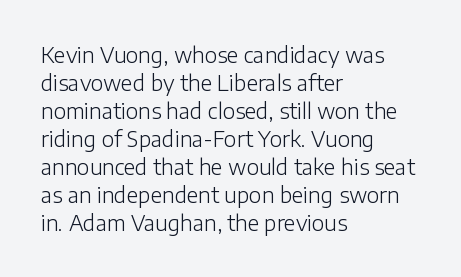
The paragraph has a hard left edge and a soft right edge. Rows of type keep a routine distance in the vertical direction. The letters sit at their default tracking, neither squeezed nor spread. Posture: vertical.
